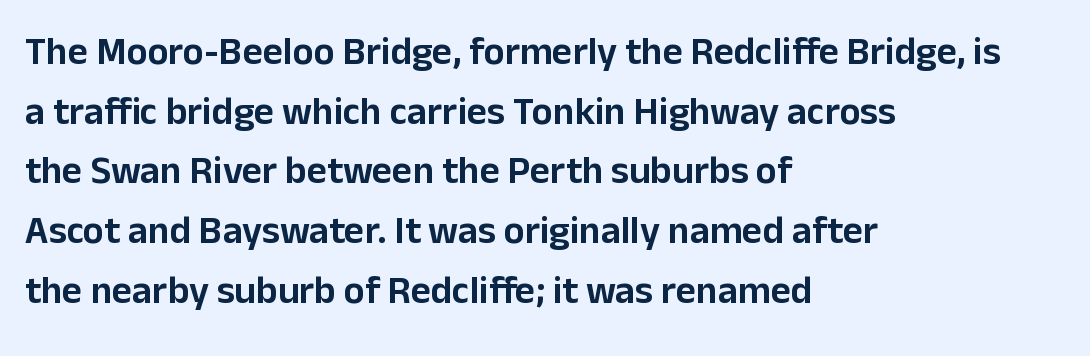
Proportional: the letters do not fall into vertical columns. Do the letters lean? They stand straight. Typeset ragged right — the left edge is the straight one. This is sans-serif lettering, the kind often seen on screens and signage. Each row of text sits above clean, open space. Observe the ordinary spacing: letters are neighbours, not strangers.
